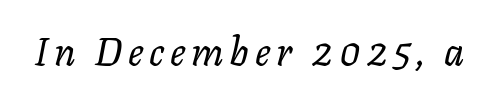
{"italic": "yes", "lean": "right", "slant_degrees": 11, "bold": "no", "weight": "regular", "width": "normal", "stroke_contrast": "low", "x_height": "medium", "monospaced": "no", "underline": "no", "glyph_px": 39}
